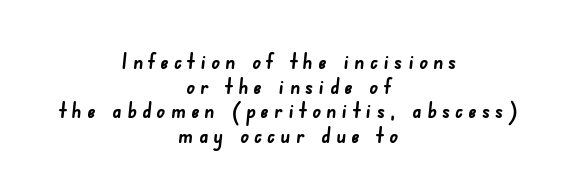
{"bold": "yes", "underline": "no", "align": "center", "line_spacing_ratio": 1.17, "letter_spacing": "wide", "letter_spacing_em": 0.26, "glyph_px": 21}
